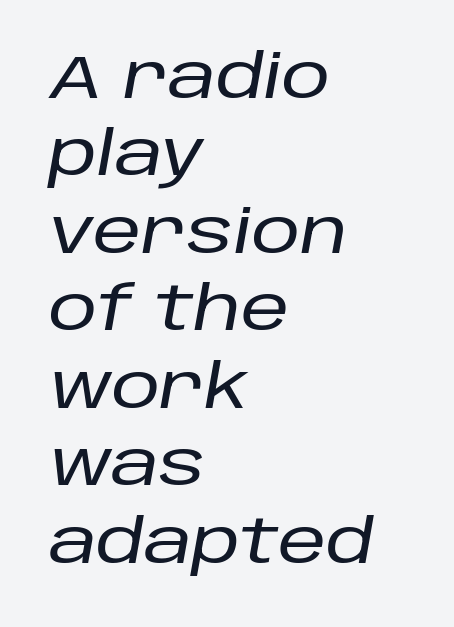
The image shows 61 px text type, italic (leaning right); set left-aligned, normal line spacing (1.27x), normal letter spacing, not underlined; low stroke contrast and a large x-height.
